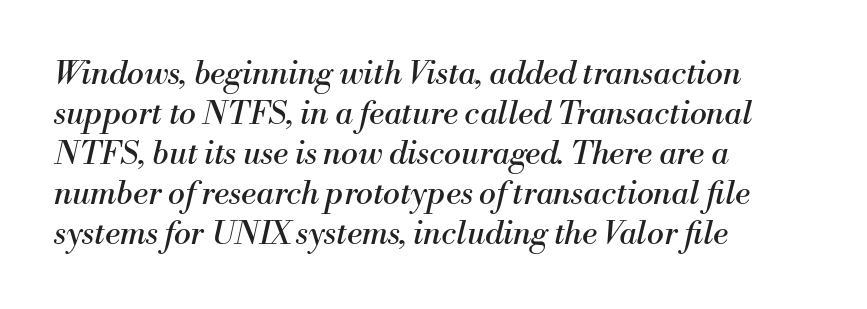
Q: Is the text bold? A: No.
Q: Is the text italic (slanted)? A: Yes, it leans right by about 13 degrees.
Q: Is the typeface a serif or a sans-serif typeface? A: Serif.
Q: Is the text underlined? A: No.
Q: How is the paragraph aligned? A: Left-aligned.
Q: Is the spacing between letters normal or unusually wide? A: Normal.
Q: Is the spacing between lines tight, normal or loose? A: Normal.
Q: Width (condensed, normal, or wide)? A: Normal.
Q: Stroke contrast? A: Medium.
Q: x-height? A: Small.
Q: Monospaced? A: No.
